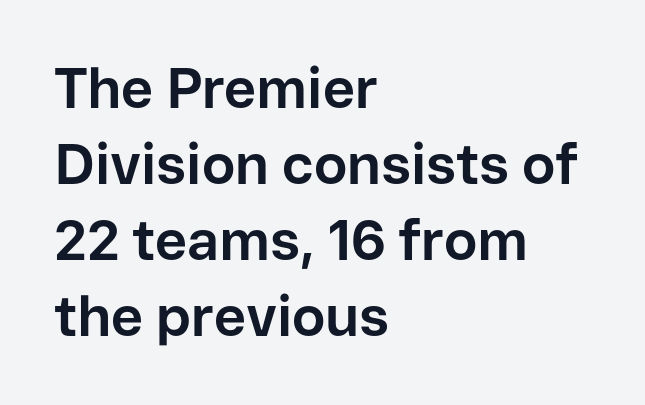
{"serif": "no", "italic": "no", "bold": "yes", "weight": "bold", "width": "normal", "stroke_contrast": "low", "x_height": "medium", "monospaced": "no", "underline": "no", "align": "left", "line_spacing": "normal", "line_spacing_ratio": 1.36, "letter_spacing": "normal", "letter_spacing_em": 0.0, "glyph_px": 56}
